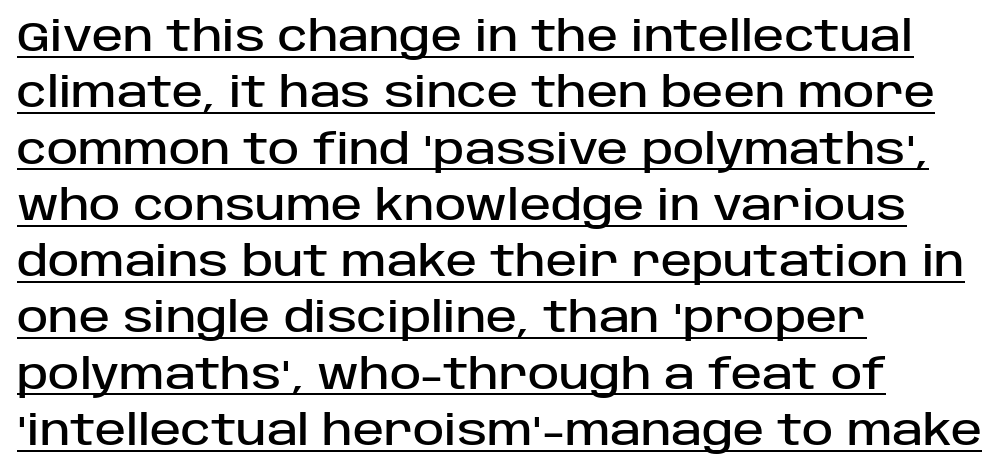
The image shows 42 px sans-serif type, upright; set left-aligned, normal line spacing (1.34x), normal letter spacing, underlined; low stroke contrast and a large x-height.
